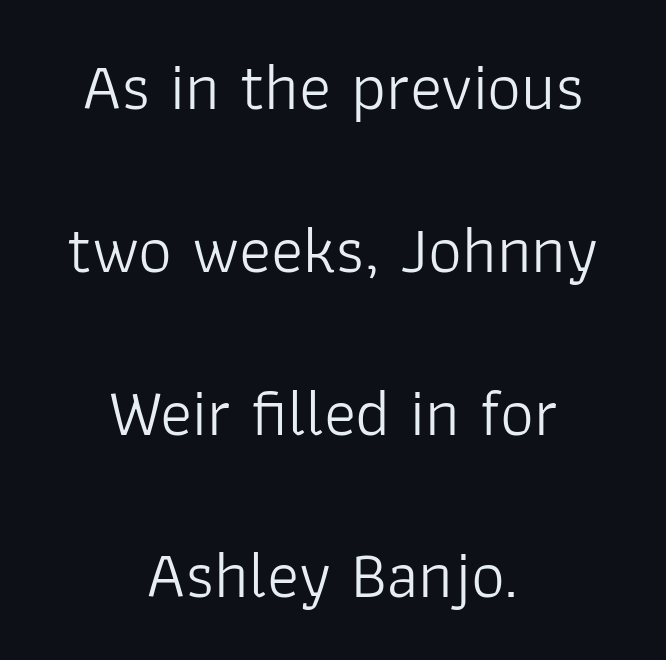
The lines are quadded center. Stroke terminals: plain, sans-serif. Heaviness? Minimal to ordinary, like unemphasized prose. Tracking value appears to be zero — textbook default spacing. This sample trades compactness for vertical openness between lines.
